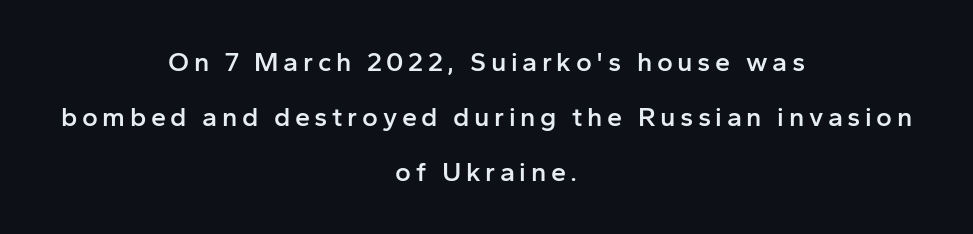
Q: Is the text bold? A: Semi-bold.
Q: Is the text italic (slanted)? A: No, it is upright.
Q: Is the text underlined? A: No.
Q: How is the paragraph aligned? A: Centered.
Q: Is the spacing between lines tight, normal or loose? A: Loose.
